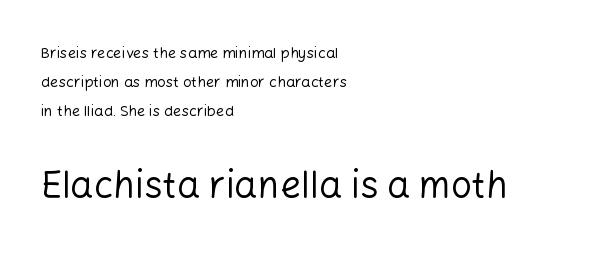
{"serif": "no", "italic": "no", "bold": "no", "weight": "regular", "width": "normal", "stroke_contrast": "low", "x_height": "medium", "monospaced": "no", "underline": "no", "align": "left", "line_spacing": "loose", "line_spacing_ratio": 1.93, "letter_spacing": "normal", "letter_spacing_em": 0.0, "larger_block": "second", "size_ratio": 2.47, "glyph_px": 37}
